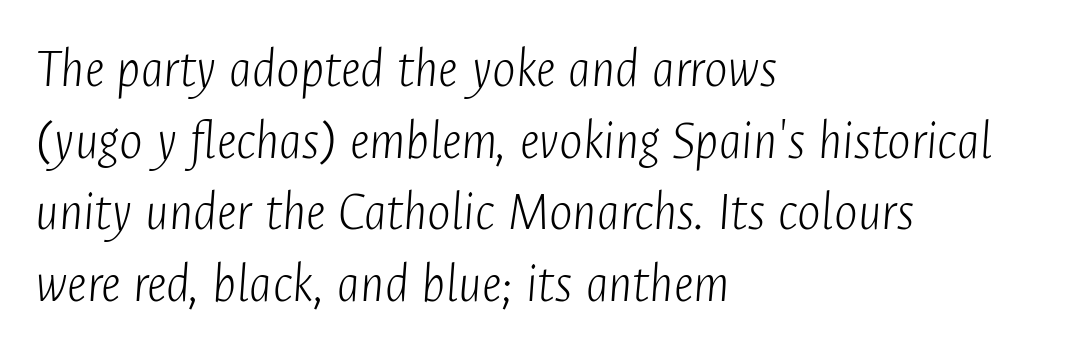
The weight tops out at a normal text grade. Reading down the block, your eye returns to a fixed left position each line. The passage shown has conventional tracking throughout. Think of a printed novel: that variable character pitch is what you see here. Does the leading feel generous? No, just average.
